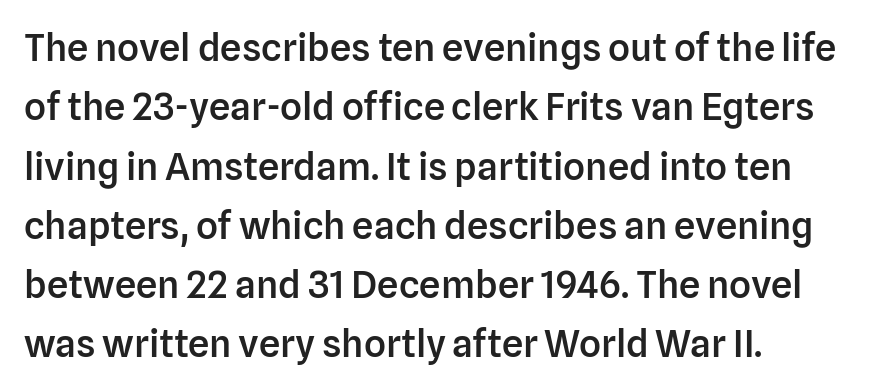
The image shows 38 px semibold sans-serif type, upright; set left-aligned, normal line spacing (1.56x), normal letter spacing, not underlined; low stroke contrast and a medium x-height.
